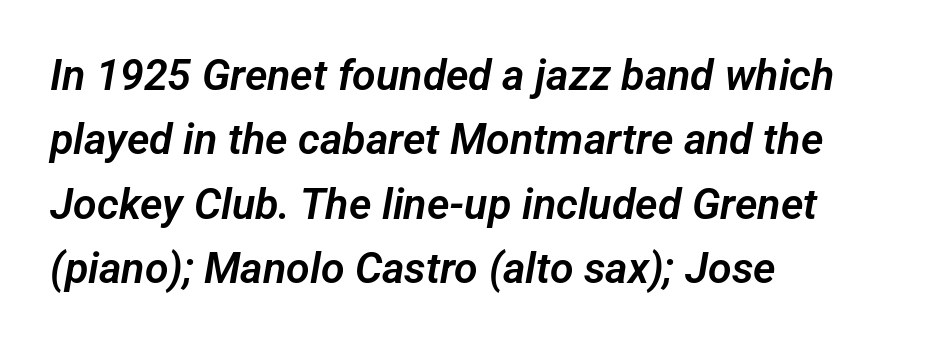
The image shows 43 px sans-serif type; set left-aligned, normal line spacing (1.5x), normal letter spacing, not underlined; low stroke contrast and a medium x-height.
